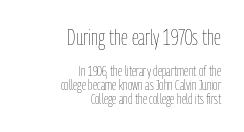
Q: Is the text bold? A: No.
Q: Is the text italic (slanted)? A: No, it is upright.
Q: Is the text underlined? A: No.
Q: How is the paragraph aligned? A: Right-aligned.
Q: Is the spacing between letters normal or unusually wide? A: Normal.
Q: Is the spacing between lines tight, normal or loose? A: Tight.
Q: Which block of text is set in a larger size, the first (top) or the second (bottom)? A: The first (top) one.
